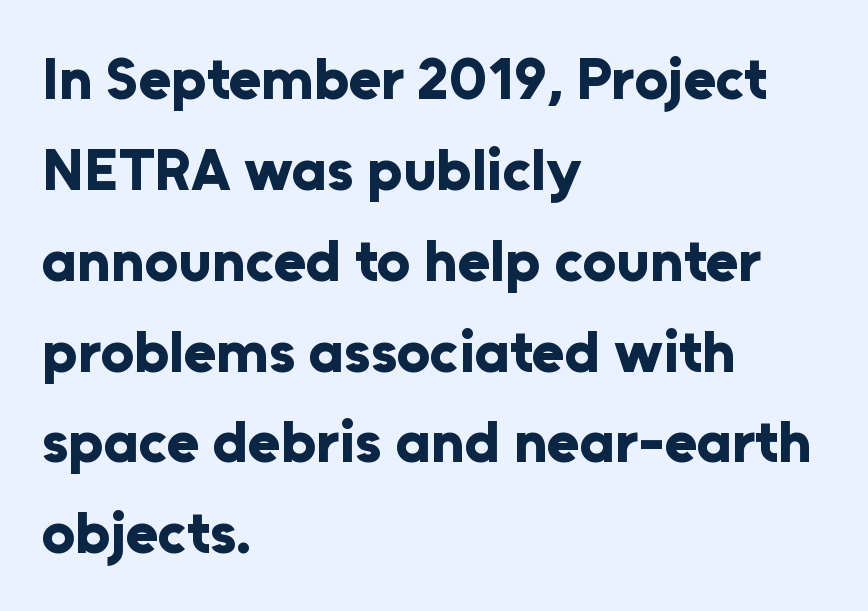
The image shows 59 px bold sans-serif type, upright; set left-aligned, normal line spacing (1.54x), normal letter spacing, not underlined; low stroke contrast and a medium x-height.
